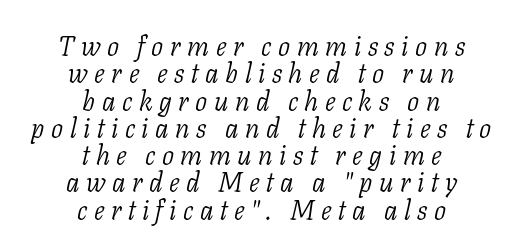
The image shows 27 px text type, italic (leaning right); set centered, tight line spacing (1.01x), unusually wide letter spacing (+0.24 em), not underlined.
